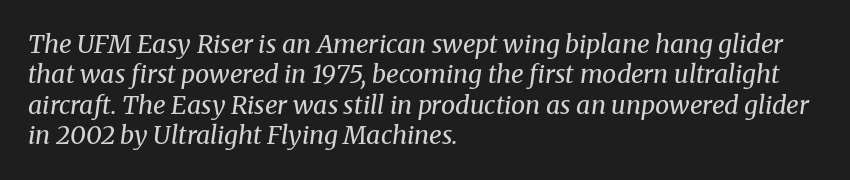
Q: Is the text bold? A: No.
Q: Is the text italic (slanted)? A: Yes, it leans right by about 8 degrees.
Q: Is the text underlined? A: No.
Q: How is the paragraph aligned? A: Left-aligned.
Q: Is the spacing between letters normal or unusually wide? A: Normal.
